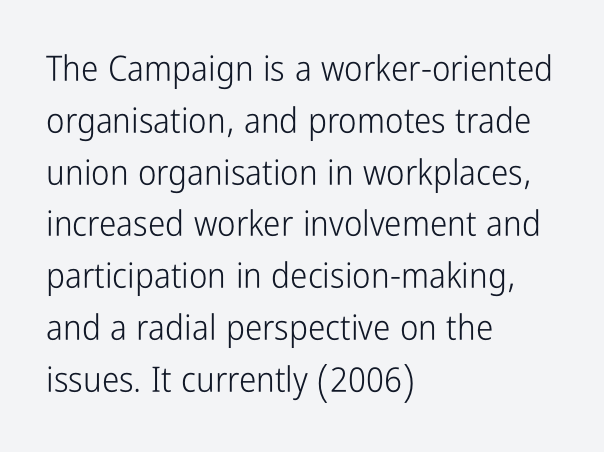
{"serif": "no", "italic": "no", "bold": "no", "weight": "light", "width": "condensed", "stroke_contrast": "low", "x_height": "medium", "monospaced": "no", "underline": "no", "align": "left", "line_spacing": "normal", "line_spacing_ratio": 1.48, "letter_spacing": "normal", "letter_spacing_em": 0.0, "glyph_px": 35}
